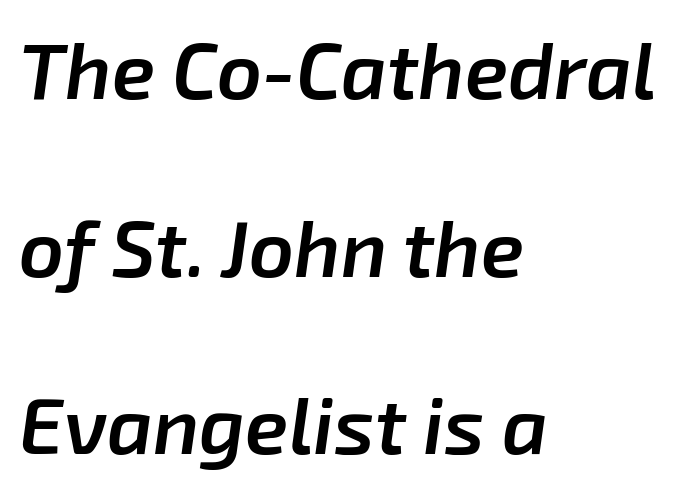
Q: Is the text bold? A: Semi-bold.
Q: Is the text italic (slanted)? A: Yes, it leans right by about 8 degrees.
Q: Is the text underlined? A: No.
Q: How is the paragraph aligned? A: Left-aligned.
Q: Is the spacing between letters normal or unusually wide? A: Normal.
Q: Is the spacing between lines tight, normal or loose? A: Loose.
Q: Width (condensed, normal, or wide)? A: Normal.
Q: Stroke contrast? A: Low.
Q: x-height? A: Medium.
Q: Monospaced? A: No.
